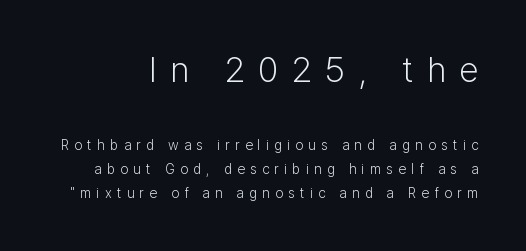
Q: Is the text bold? A: No.
Q: Is the text italic (slanted)? A: No, it is upright.
Q: Is the typeface a serif or a sans-serif typeface? A: Sans-serif.
Q: Is the text underlined? A: No.
Q: How is the paragraph aligned? A: Right-aligned.
Q: Is the spacing between letters normal or unusually wide? A: Unusually wide.
Q: Which block of text is set in a larger size, the first (top) or the second (bottom)? A: The first (top) one.
Q: Width (condensed, normal, or wide)? A: Normal.
Q: Stroke contrast? A: Low.
Q: x-height? A: Medium.
Q: Monospaced? A: No.
